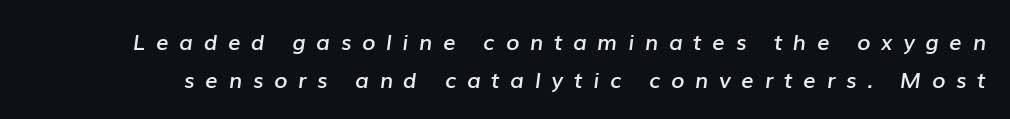
Every letter is mildly thick-stroked: semibold rather than bold. An italicized treatment has been applied to the whole sample. These lines have a slow, spaced-out rhythm from letter to letter. Just letters on the line, the space beneath them empty.
